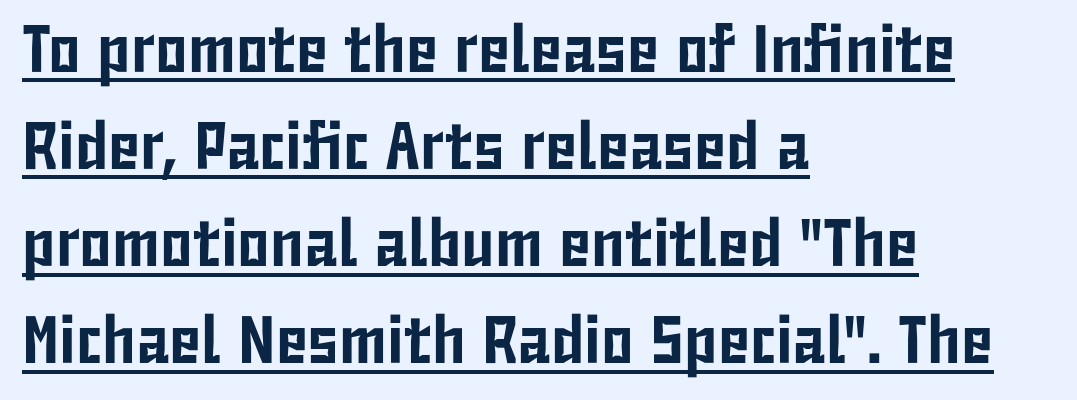
{"serif": "no", "italic": "no", "width": "condensed", "stroke_contrast": "low", "x_height": "medium", "monospaced": "no", "underline": "yes", "align": "left", "line_spacing": "normal", "line_spacing_ratio": 1.45, "letter_spacing": "normal", "letter_spacing_em": 0.0, "glyph_px": 67}
